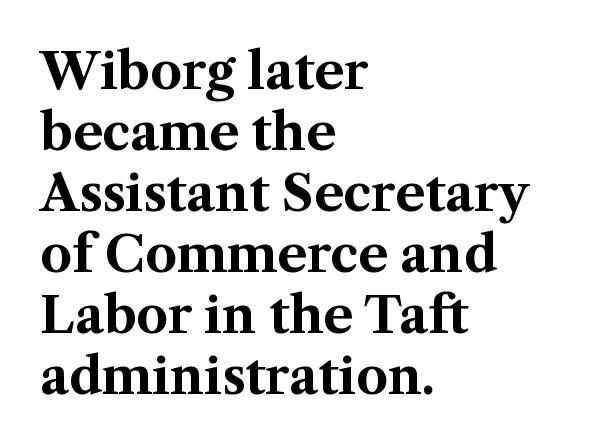
Heavy, bold letterforms. Any mark beneath the type? The region is blank. Do the characters align in a grid? No, the font is proportional. The letters stand upright; this is a roman face. The type is set solid horizontally, with unmodified tracking. Check where the strokes stop: tiny serifs finish them off.
